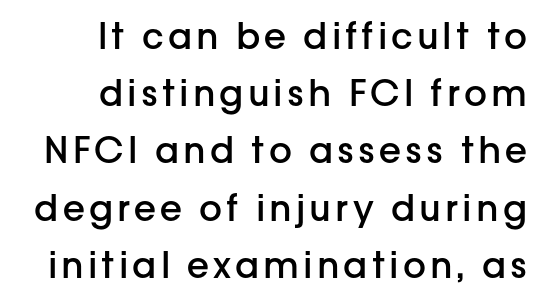
Q: Is the text bold? A: Semi-bold.
Q: Is the text italic (slanted)? A: No, it is upright.
Q: Is the typeface a serif or a sans-serif typeface? A: Sans-serif.
Q: Is the text underlined? A: No.
Q: How is the paragraph aligned? A: Right-aligned.
Q: Is the spacing between lines tight, normal or loose? A: Normal.
Q: Width (condensed, normal, or wide)? A: Normal.
Q: Stroke contrast? A: Low.
Q: x-height? A: Medium.
Q: Monospaced? A: No.
